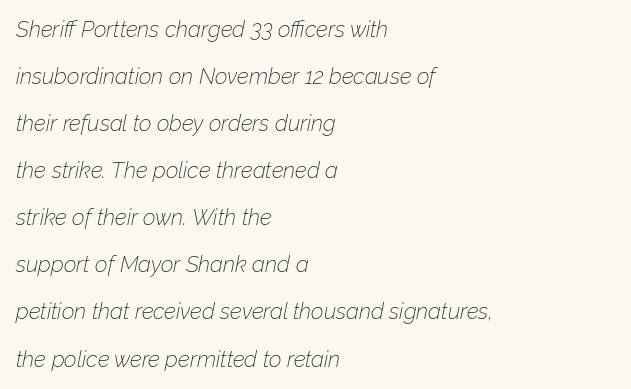
{"italic": "yes", "lean": "right", "slant_degrees": 12, "bold": "no", "underline": "no", "align": "left", "line_spacing": "loose", "line_spacing_ratio": 2.14, "letter_spacing": "normal", "letter_spacing_em": 0.0, "glyph_px": 22}
